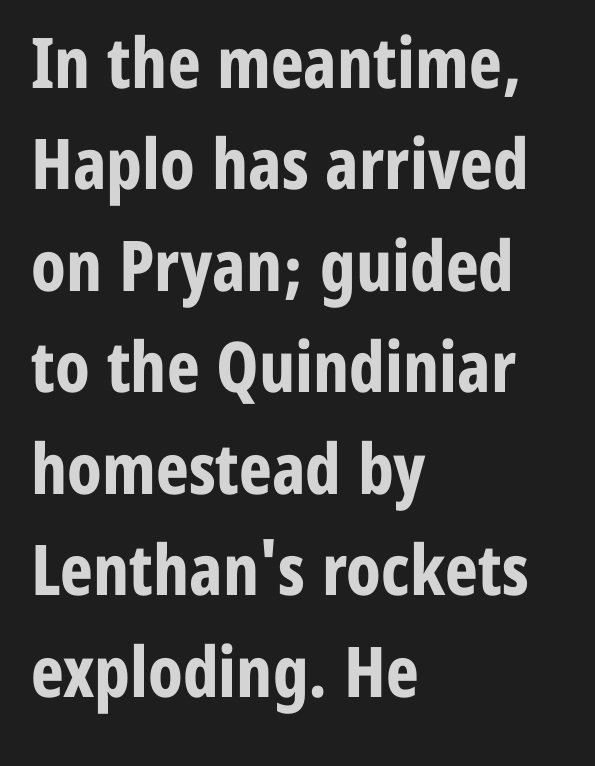
The image shows 70 px bold, condensed sans-serif type, upright; set left-aligned, normal line spacing (1.45x), normal letter spacing, not underlined; low stroke contrast and a medium x-height.
